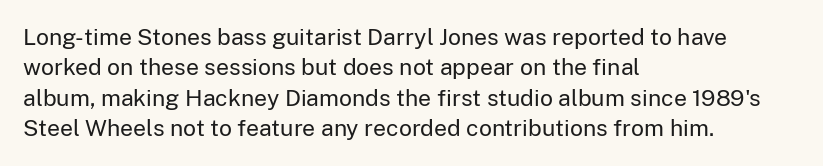
Q: Is the text bold? A: No.
Q: Is the text italic (slanted)? A: No, it is upright.
Q: Is the text underlined? A: No.
Q: How is the paragraph aligned? A: Left-aligned.
Q: Is the spacing between letters normal or unusually wide? A: Normal.
Q: Is the spacing between lines tight, normal or loose? A: Normal.
